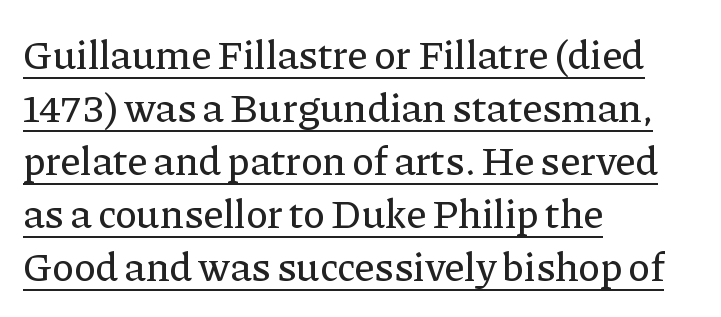
Q: Is the text italic (slanted)? A: No, it is upright.
Q: Is the typeface a serif or a sans-serif typeface? A: Serif.
Q: Is the text underlined? A: Yes.
Q: How is the paragraph aligned? A: Left-aligned.
Q: Is the spacing between letters normal or unusually wide? A: Normal.
Q: Is the spacing between lines tight, normal or loose? A: Normal.
Q: Width (condensed, normal, or wide)? A: Normal.
Q: Stroke contrast? A: Low.
Q: x-height? A: Medium.
Q: Monospaced? A: No.
